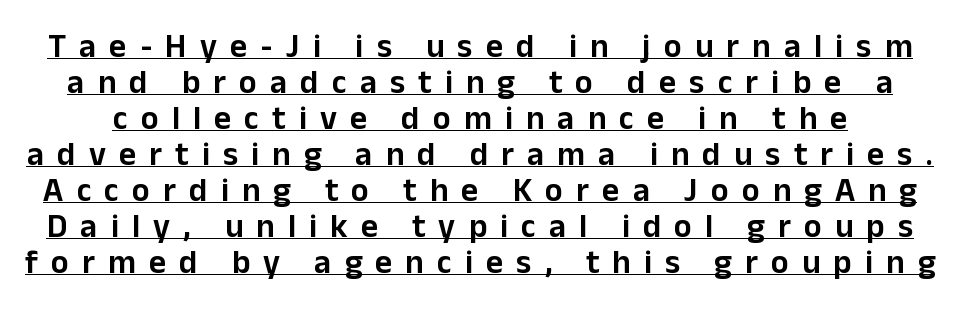
Caption: lettering with a line underneath. Regarding serifs, this sample does without them. The type is letterspaced generously, with wide tracking. A typesetter would call this leading minimal, almost set solid. This sample has the flowing, uneven cadence of proportional lettering. Notice how the stems are strictly vertical — no italics here.
